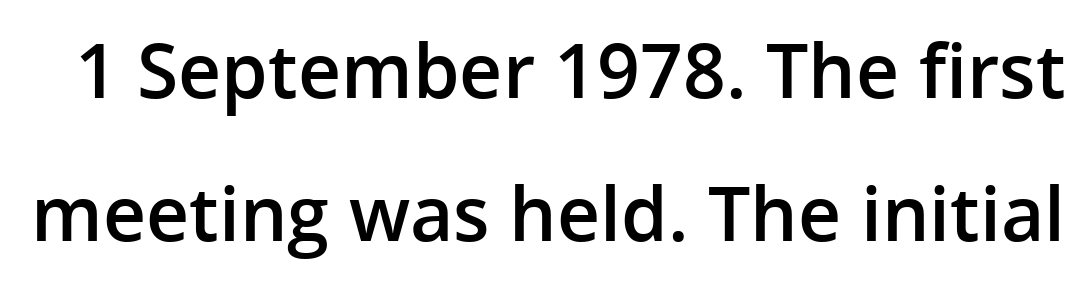
Compared with typical body copy, the letter spacing here is the same. This sample uses a sans-serif face. The leading is generous, giving the passage an open texture. In terms of weight, the rendering is demibold, just under bold. The rendering uses natural spacing where letterforms have individual widths.
